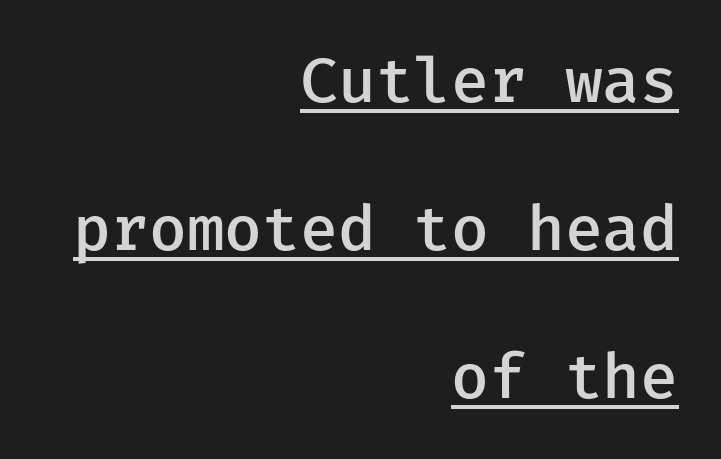
The image shows 63 px semibold sans-serif type, upright; set right-aligned, loose line spacing (2.35x), normal letter spacing, underlined; low stroke contrast and a medium x-height.
